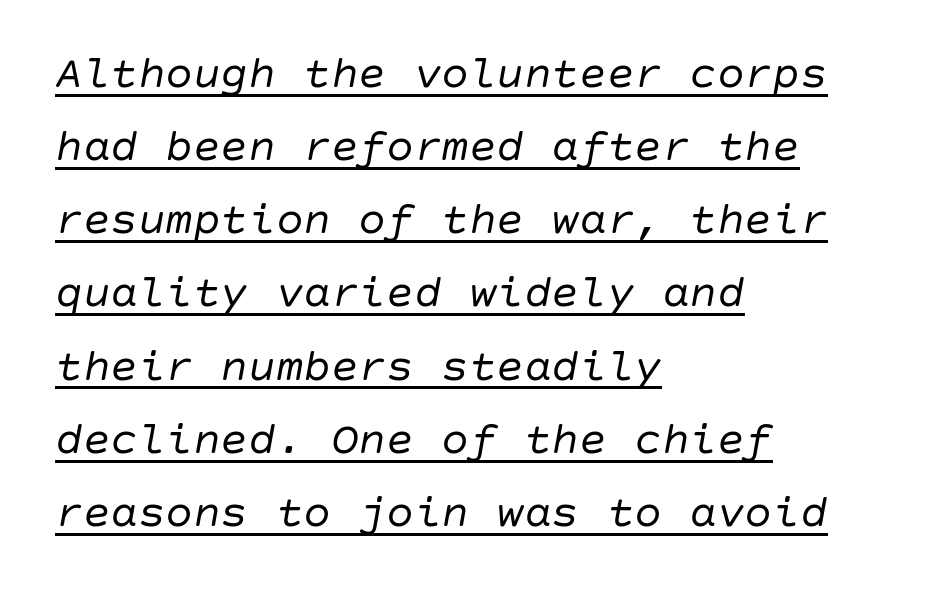
The image shows 46 px regular-weight type, italic (leaning right); set left-aligned, normal line spacing (1.59x), normal letter spacing, underlined; low stroke contrast and a large x-height.
